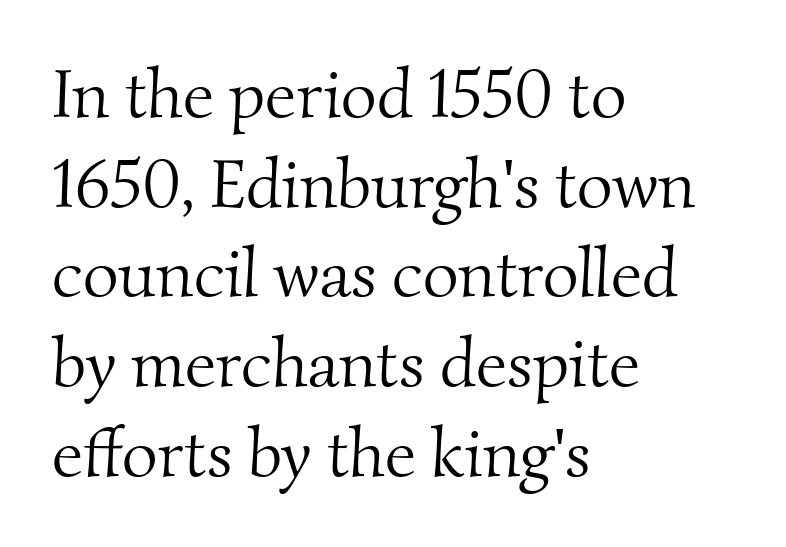
The image shows 69 px light serif type; set left-aligned, normal line spacing (1.3x), normal letter spacing, not underlined; medium stroke contrast and a small x-height.
